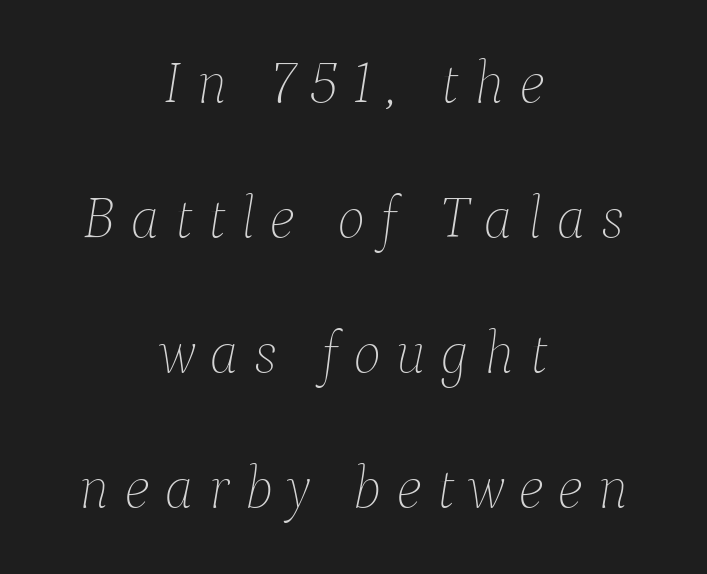
Notice the wide empty band between every row — that's loose leading. The axis of the letterforms is tilted away from vertical. This sample has the flowing, uneven cadence of proportional lettering. The strokes carry an ordinary text weight at most. There is plenty of visible air inserted between adjacent glyphs.
